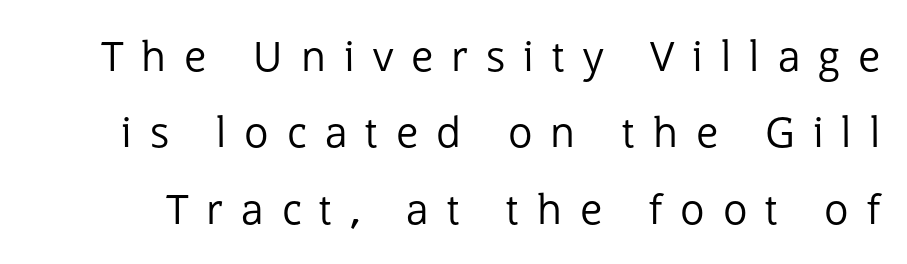
{"serif": "no", "italic": "no", "bold": "no", "weight": "regular", "width": "normal", "stroke_contrast": "low", "x_height": "medium", "monospaced": "no", "underline": "no", "line_spacing_ratio": 1.86, "letter_spacing": "wide", "letter_spacing_em": 0.44, "glyph_px": 41}
